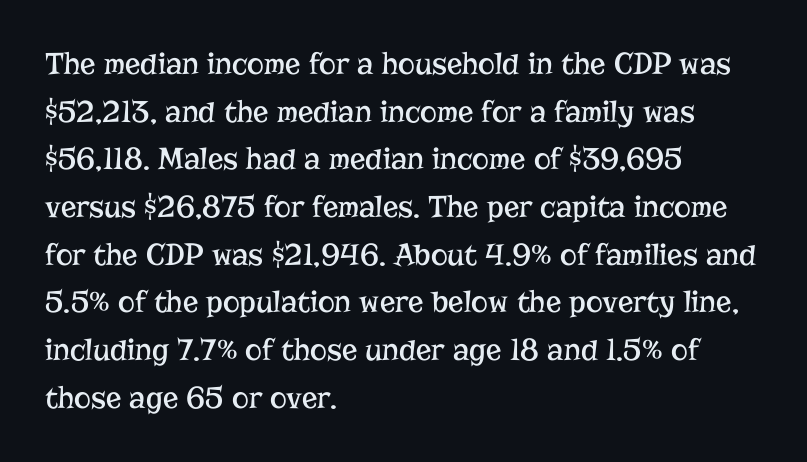
Examine the stroke ends and you'll spot serifs. Ordinary non-slanted type is in use. A quiet, ordinary-to-light weight characterises the typeface. Leading: standard. This rendering uses left alignment, leaving the right contour irregular.
